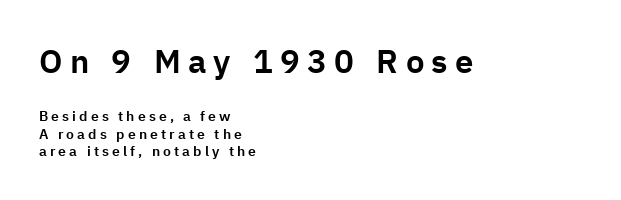
Posture: vertical. The line texture is sparse and dotted thanks to wide tracking. In CSS terms this would be text-align: left. The emphasis by scale lands on block number one, above. Clear beneath every line of the passage. Type style note: lacks serifs.
